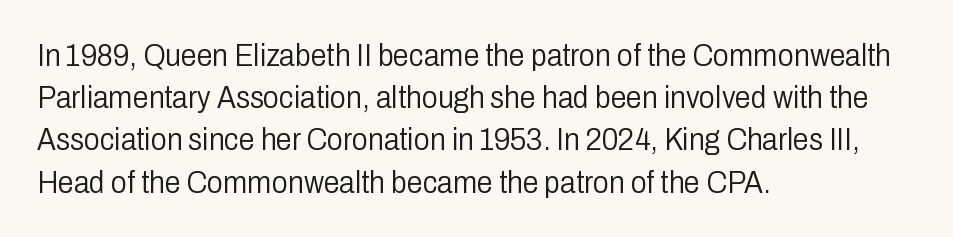
The image shows 32 px light, condensed sans-serif type, upright; set left-aligned, normal line spacing (1.32x), normal letter spacing, not underlined; low stroke contrast and a medium x-height.
